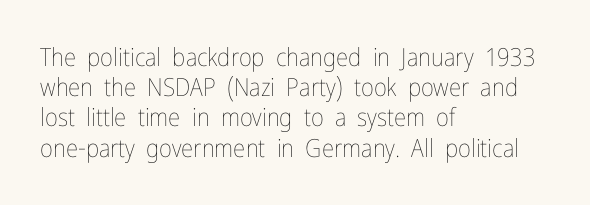
{"italic": "no", "bold": "no", "underline": "no", "align": "left", "line_spacing_ratio": 1.21, "letter_spacing": "normal", "letter_spacing_em": 0.0, "glyph_px": 25}
